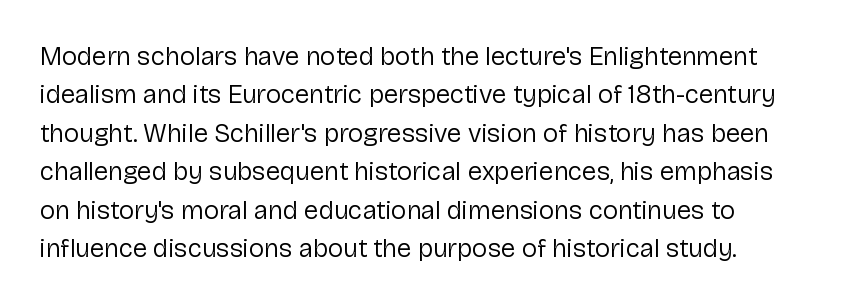
The image shows 26 px text type, upright; set normal line spacing (1.48x), normal letter spacing, not underlined.
